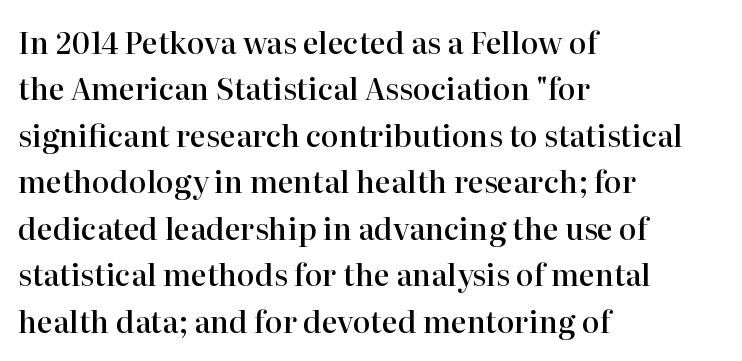
Q: Is the text bold? A: Semi-bold.
Q: Is the text italic (slanted)? A: No, it is upright.
Q: Is the typeface a serif or a sans-serif typeface? A: Serif.
Q: Is the text underlined? A: No.
Q: How is the paragraph aligned? A: Left-aligned.
Q: Is the spacing between letters normal or unusually wide? A: Normal.
Q: Is the spacing between lines tight, normal or loose? A: Normal.
Q: Width (condensed, normal, or wide)? A: Normal.
Q: Stroke contrast? A: High.
Q: x-height? A: Medium.
Q: Monospaced? A: No.
